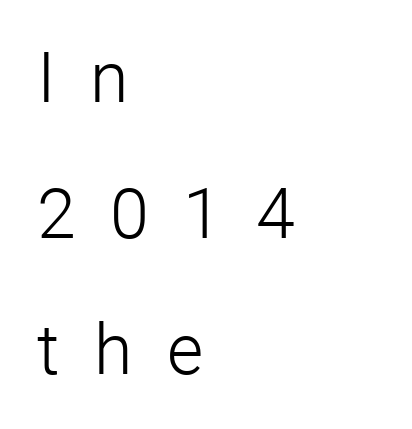
The image shows 70 px light sans-serif type, upright; set left-aligned, loose line spacing (1.94x), unusually wide letter spacing (+0.49 em), not underlined; low stroke contrast and a medium x-height.
